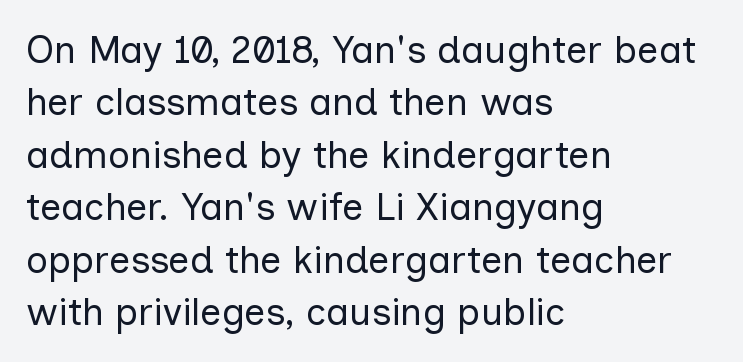
Grotesque or geometric, the face here clearly has no serifs. This sample has the flowing, uneven cadence of proportional lettering. The line texture is even and compact thanks to regular tracking. The space between consecutive lines is moderate. The text block is weighted toward the left margin, trailing off unevenly rightward. The letterforms sit at book weight or below.
